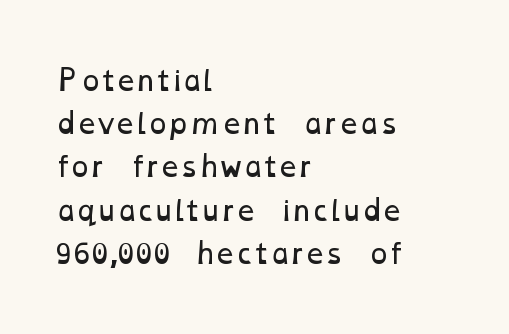
Vertical spacing — default. Observe the ordinary spacing: letters are neighbours, not strangers. Stems here are at most as thick as an everyday book face. The strip under each line holds only bare page. The setting favours the left margin, as ordinary paragraphs usually do.
